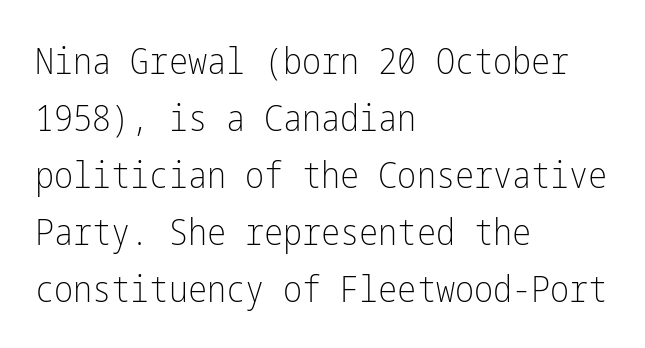
Ordinary non-slanted type is in use. Classification — sans serif. Normally led — the rows are evenly, conventionally spaced. Every row of glyphs begins at an identical x-position on the left. A typesetter would call this zero additional tracking.
